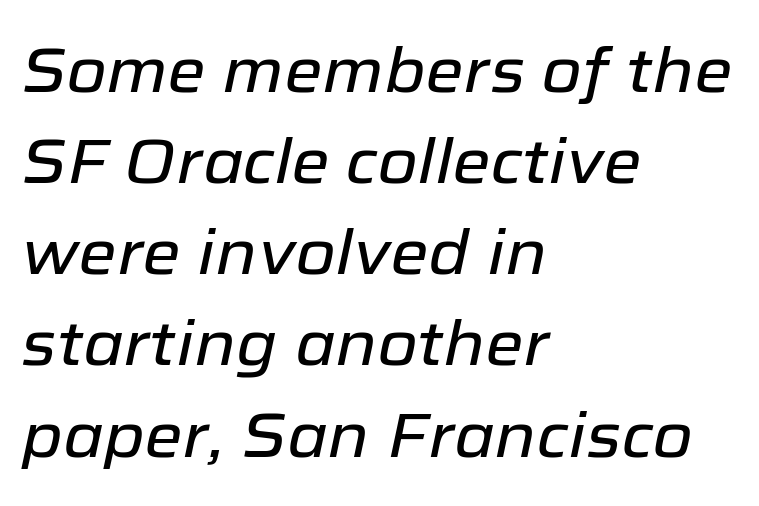
Q: Is the text italic (slanted)? A: Yes, it leans right by about 12 degrees.
Q: Is the text underlined? A: No.
Q: How is the paragraph aligned? A: Left-aligned.
Q: Is the spacing between letters normal or unusually wide? A: Normal.
Q: Is the spacing between lines tight, normal or loose? A: Normal.
Q: Width (condensed, normal, or wide)? A: Normal.
Q: Stroke contrast? A: Low.
Q: x-height? A: Medium.
Q: Monospaced? A: No.
